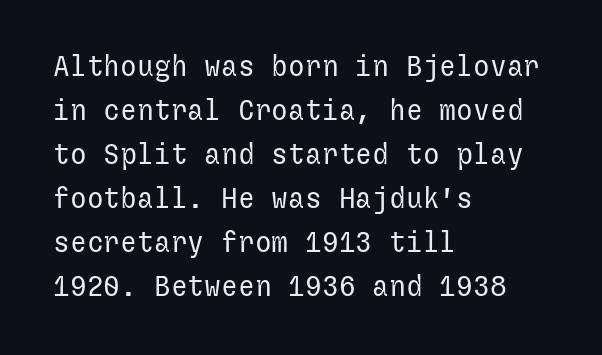
Q: Is the text bold? A: No.
Q: Is the text italic (slanted)? A: No, it is upright.
Q: Is the typeface a serif or a sans-serif typeface? A: Sans-serif.
Q: Is the text underlined? A: No.
Q: How is the paragraph aligned? A: Left-aligned.
Q: Is the spacing between letters normal or unusually wide? A: Normal.
Q: Is the spacing between lines tight, normal or loose? A: Normal.
Q: Width (condensed, normal, or wide)? A: Normal.
Q: Stroke contrast? A: Low.
Q: x-height? A: Medium.
